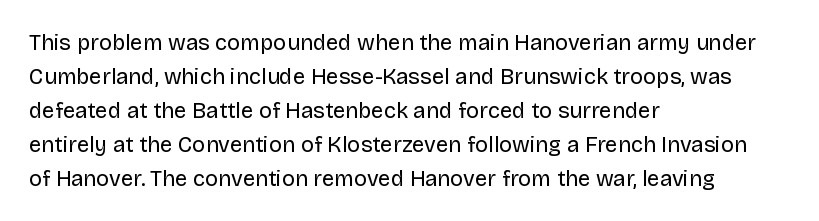
The image shows 22 px text type, upright; set left-aligned, normal line spacing (1.54x), normal letter spacing, not underlined.
